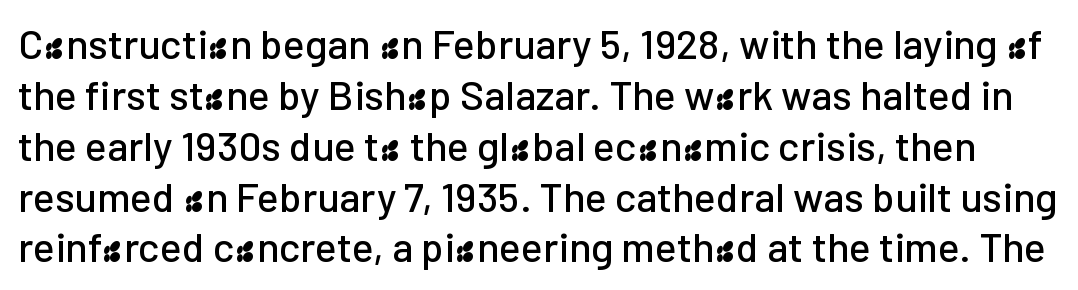
Quick note: underline off. Ordinary non-slanted type is in use. Do the characters align in a grid? No, the font is proportional. The tracking reads as untouched default to a designer's eye. A sans-serif font was chosen for this passage.
